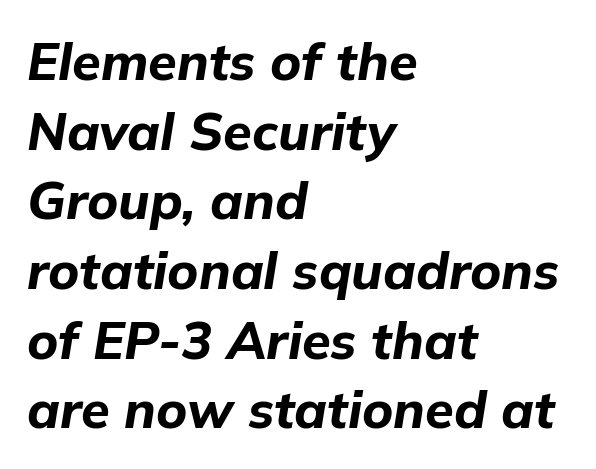
The image shows 52 px bold type, italic (leaning right); set left-aligned, normal line spacing (1.34x), normal letter spacing, not underlined; low stroke contrast and a medium x-height.
